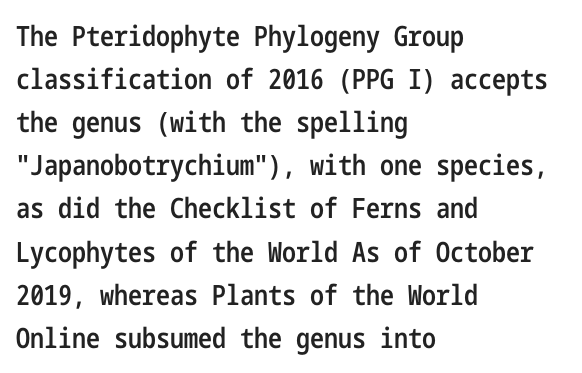
Q: Is the text bold? A: Semi-bold.
Q: Is the text italic (slanted)? A: No, it is upright.
Q: Is the typeface a serif or a sans-serif typeface? A: Sans-serif.
Q: Is the text underlined? A: No.
Q: How is the paragraph aligned? A: Left-aligned.
Q: Is the spacing between letters normal or unusually wide? A: Normal.
Q: Is the spacing between lines tight, normal or loose? A: Normal.
Q: Width (condensed, normal, or wide)? A: Condensed.
Q: Stroke contrast? A: Low.
Q: x-height? A: Medium.
